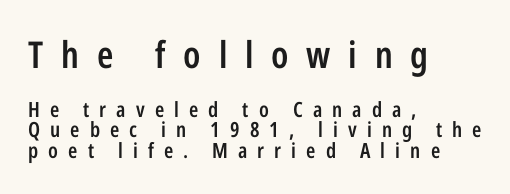
Q: Is the text bold? A: Semi-bold.
Q: Is the text italic (slanted)? A: No, it is upright.
Q: Is the typeface a serif or a sans-serif typeface? A: Sans-serif.
Q: Is the text underlined? A: No.
Q: How is the paragraph aligned? A: Left-aligned.
Q: Is the spacing between letters normal or unusually wide? A: Unusually wide.
Q: Is the spacing between lines tight, normal or loose? A: Tight.
Q: Which block of text is set in a larger size, the first (top) or the second (bottom)? A: The first (top) one.
Q: Width (condensed, normal, or wide)? A: Condensed.
Q: Stroke contrast? A: Low.
Q: x-height? A: Medium.
Q: Monospaced? A: No.
